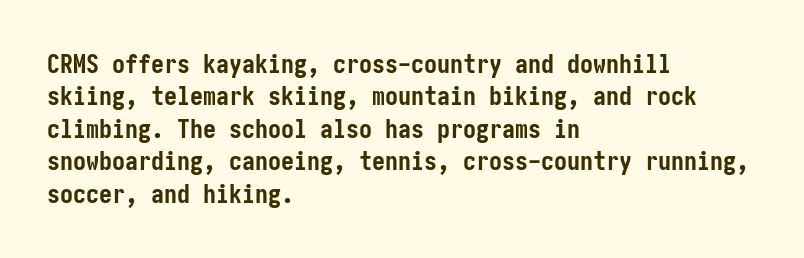
The image shows 26 px bold type, upright; set left-aligned, normal line spacing (1.25x), normal letter spacing, not underlined.
